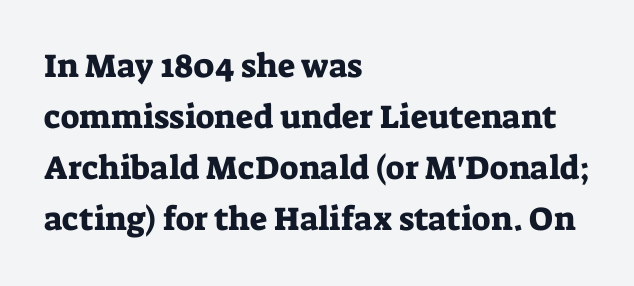
Q: Is the text italic (slanted)? A: No, it is upright.
Q: Is the typeface a serif or a sans-serif typeface? A: Serif.
Q: Is the text underlined? A: No.
Q: How is the paragraph aligned? A: Left-aligned.
Q: Is the spacing between letters normal or unusually wide? A: Normal.
Q: Is the spacing between lines tight, normal or loose? A: Normal.
Q: Width (condensed, normal, or wide)? A: Normal.
Q: Stroke contrast? A: Low.
Q: x-height? A: Medium.
Q: Monospaced? A: No.
